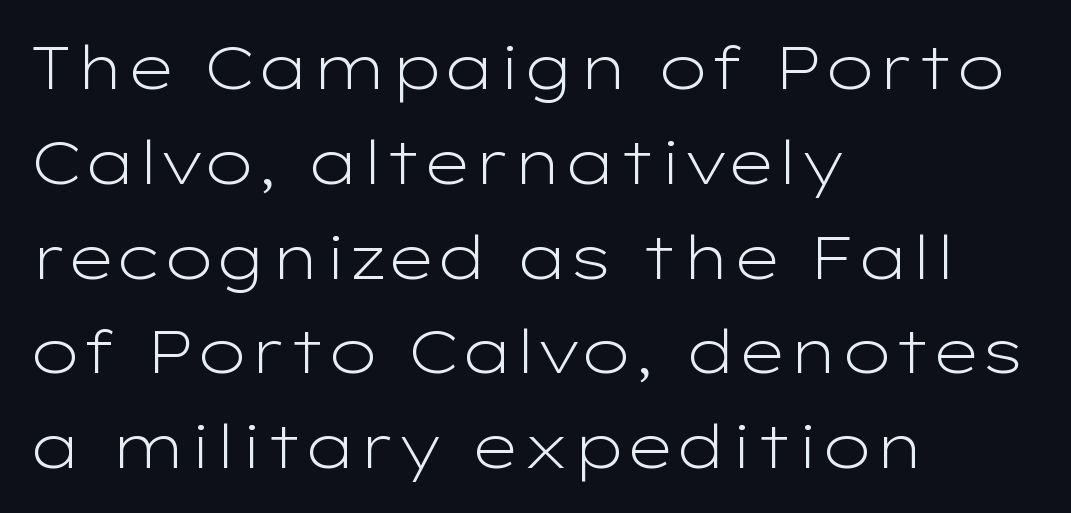
Just letters on the line, the space beneath them empty. The rendering uses natural spacing where letterforms have individual widths. Normally led — the rows are evenly, conventionally spaced. Compared with a centered layout, this one pins lines to the left instead. You can tell it's not italic because the verticals are truly vertical.
